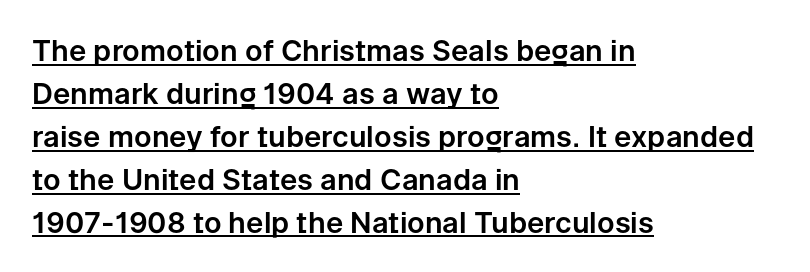
Q: Is the text italic (slanted)? A: No, it is upright.
Q: Is the typeface a serif or a sans-serif typeface? A: Sans-serif.
Q: Is the text underlined? A: Yes.
Q: How is the paragraph aligned? A: Left-aligned.
Q: Is the spacing between letters normal or unusually wide? A: Normal.
Q: Is the spacing between lines tight, normal or loose? A: Normal.
Q: Width (condensed, normal, or wide)? A: Normal.
Q: Stroke contrast? A: Low.
Q: x-height? A: Medium.
Q: Monospaced? A: No.
